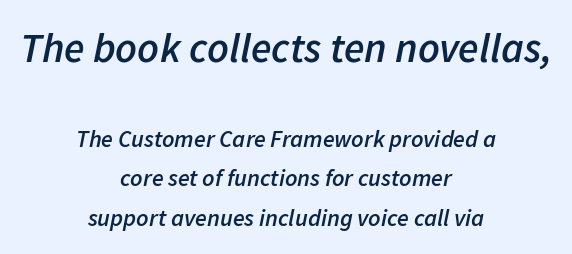
Q: Is the text bold? A: Semi-bold.
Q: Is the text italic (slanted)? A: Yes, it leans right by about 11 degrees.
Q: Is the text underlined? A: No.
Q: How is the paragraph aligned? A: Centered.
Q: Is the spacing between letters normal or unusually wide? A: Normal.
Q: Is the spacing between lines tight, normal or loose? A: Normal.
Q: Which block of text is set in a larger size, the first (top) or the second (bottom)? A: The first (top) one.
Q: Width (condensed, normal, or wide)? A: Normal.
Q: Stroke contrast? A: Low.
Q: x-height? A: Medium.
Q: Monospaced? A: No.
